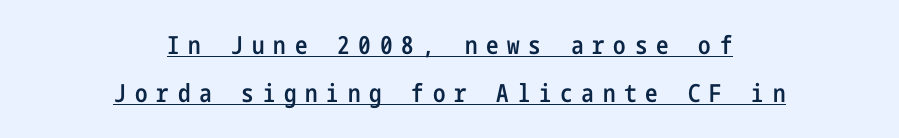
The image shows 25 px text type, upright; set centered, loose line spacing (1.94x), unusually wide letter spacing (+0.35 em), underlined.
